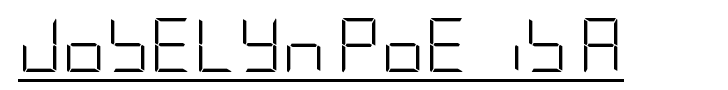
This sample carries an underscore along the baseline area. Rendered with straight, roman letterforms. Examine the stroke ends and you'll find no serifs. No chunkiness to these letters — they're not bold. Nobody touched the tracking dial on this one.
